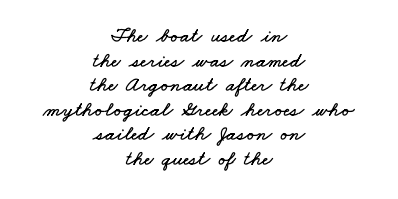
The image shows 21 px text type; set centered, line spacing 1.17x, normal letter spacing, not underlined.
